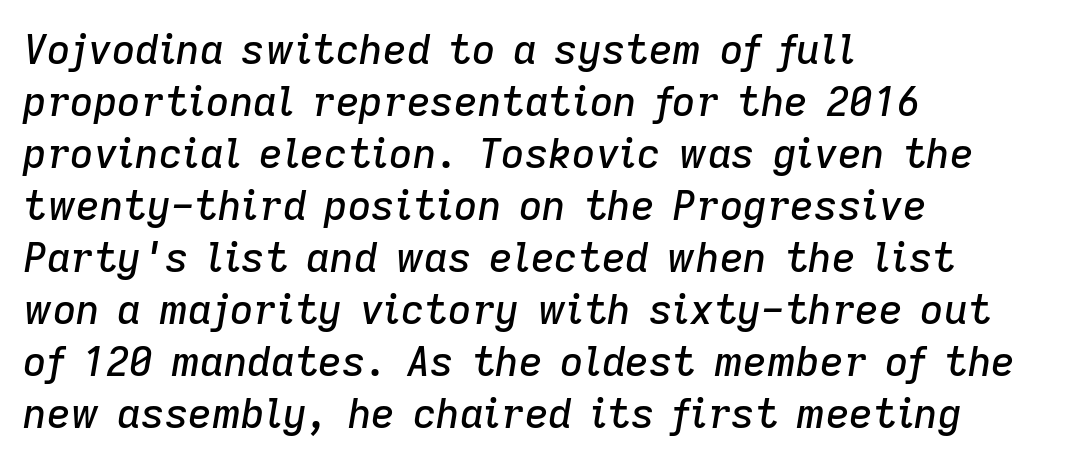
Q: Is the text italic (slanted)? A: Yes, it leans right by about 9 degrees.
Q: Is the text underlined? A: No.
Q: How is the paragraph aligned? A: Left-aligned.
Q: Is the spacing between letters normal or unusually wide? A: Normal.
Q: Is the spacing between lines tight, normal or loose? A: Normal.
Q: Width (condensed, normal, or wide)? A: Normal.
Q: Stroke contrast? A: Low.
Q: x-height? A: Medium.
Q: Monospaced? A: No.
